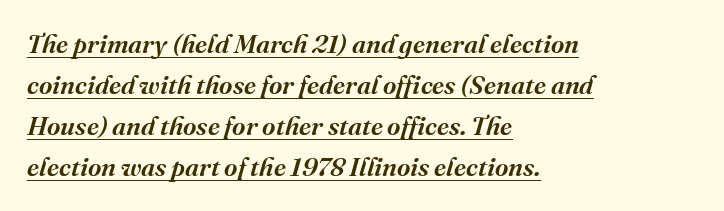
{"italic": "yes", "lean": "right", "slant_degrees": 16, "bold": "semi", "underline": "yes", "align": "left", "line_spacing": "normal", "line_spacing_ratio": 1.58, "letter_spacing": "normal", "letter_spacing_em": 0.0, "glyph_px": 26}
